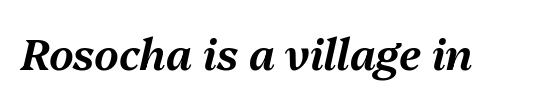
Q: Is the text italic (slanted)? A: Yes, it leans right by about 13 degrees.
Q: Is the text underlined? A: No.
Q: Is the spacing between letters normal or unusually wide? A: Normal.
Q: Width (condensed, normal, or wide)? A: Normal.
Q: Stroke contrast? A: Medium.
Q: x-height? A: Medium.
Q: Monospaced? A: No.
